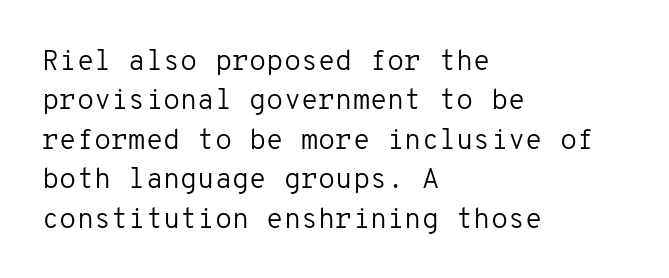
Letters have the restrained weight of plain body copy at most. Spacing verdict: monospaced, one width for all characters. Grotesque or geometric, the face here clearly has no serifs. The glyphs are unaccompanied by any horizontal stroke below them. The text block is weighted toward the left margin, trailing off unevenly rightward.
